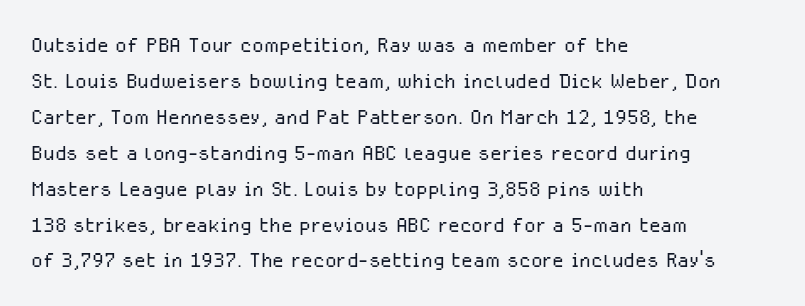
{"italic": "no", "bold": "no", "underline": "no", "align": "left", "line_spacing": "normal", "line_spacing_ratio": 1.33, "letter_spacing": "normal", "letter_spacing_em": 0.0, "glyph_px": 27}
